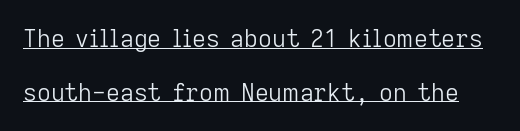
{"italic": "no", "bold": "no", "underline": "yes", "line_spacing": "loose", "line_spacing_ratio": 2.23, "letter_spacing": "normal", "letter_spacing_em": 0.0, "glyph_px": 24}
